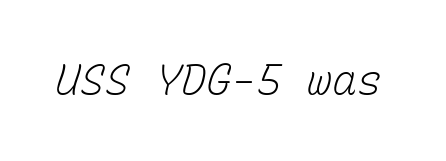
The rendering keeps characters at their native spacing. Looks like terminal output: every glyph gets an equal slot. The foot of each line stays bare and open. The letterforms sit at book weight or below.
